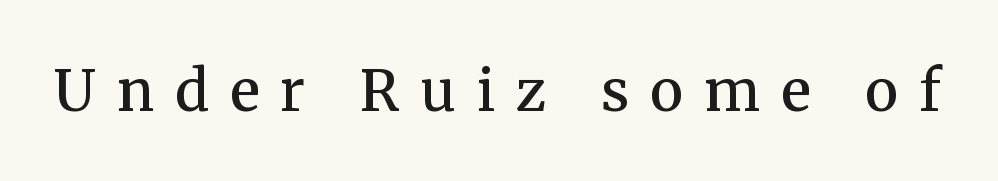
{"serif": "yes", "italic": "no", "bold": "semi", "weight": "semibold", "width": "normal", "stroke_contrast": "medium", "x_height": "medium", "monospaced": "no", "underline": "no", "letter_spacing": "wide", "letter_spacing_em": 0.37, "glyph_px": 57}
